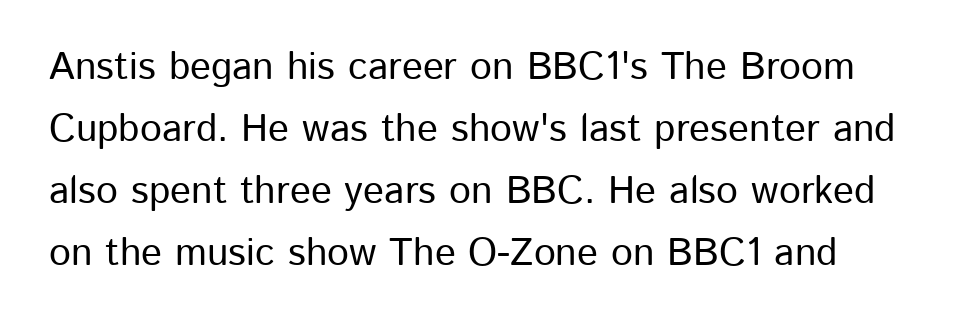
{"serif": "no", "italic": "no", "width": "normal", "stroke_contrast": "low", "x_height": "medium", "monospaced": "no", "underline": "no", "line_spacing": "normal", "line_spacing_ratio": 1.59, "letter_spacing": "normal", "letter_spacing_em": 0.0, "glyph_px": 39}
